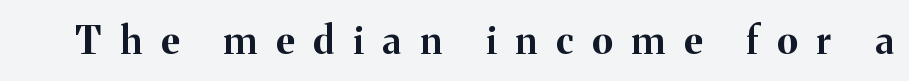
Q: Is the text bold? A: Yes.
Q: Is the text italic (slanted)? A: No, it is upright.
Q: Is the typeface a serif or a sans-serif typeface? A: Serif.
Q: Is the text underlined? A: No.
Q: Is the spacing between letters normal or unusually wide? A: Unusually wide.
Q: Width (condensed, normal, or wide)? A: Normal.
Q: Stroke contrast? A: Medium.
Q: x-height? A: Medium.
Q: Monospaced? A: No.
